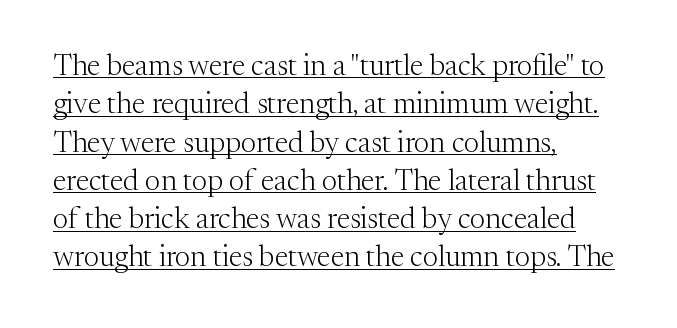
The image shows 29 px light serif type, upright; set left-aligned, normal line spacing (1.32x), normal letter spacing, underlined; medium stroke contrast and a medium x-height.
